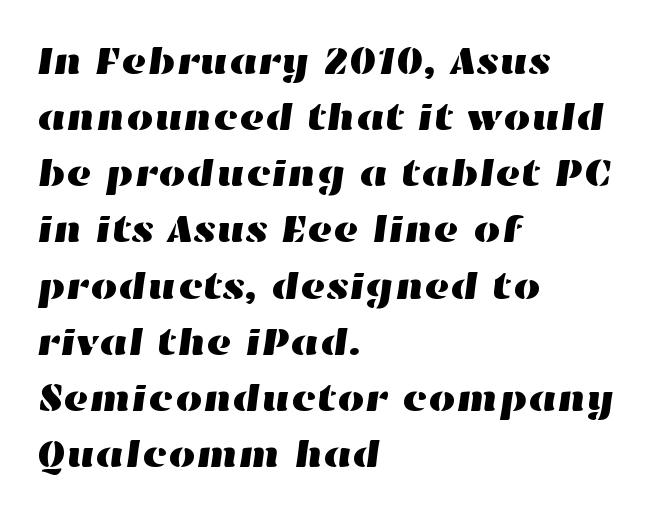
The image shows 39 px wide type; set left-aligned, normal line spacing (1.44x), normal letter spacing, not underlined; high stroke contrast and a medium x-height.
